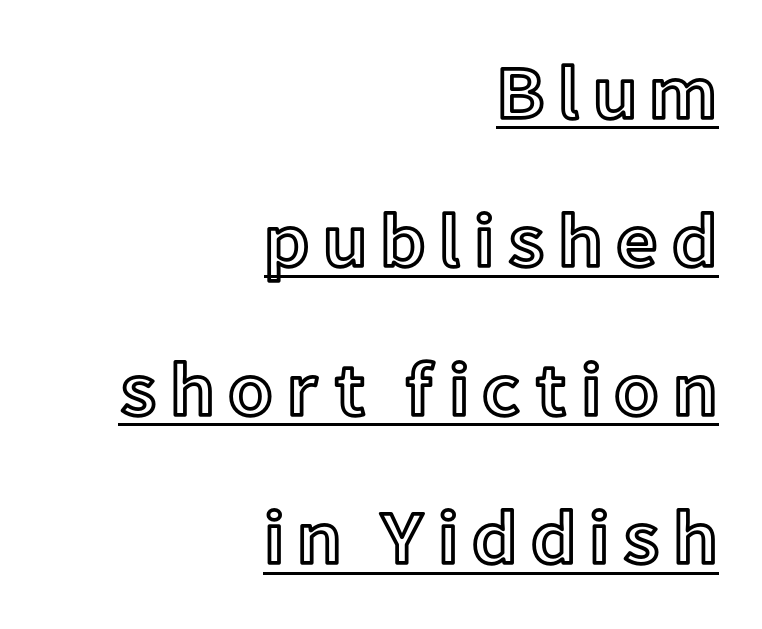
{"italic": "no", "width": "normal", "x_height": "medium", "monospaced": "no", "underline": "yes", "align": "right", "line_spacing": "loose", "line_spacing_ratio": 1.98, "glyph_px": 75}
